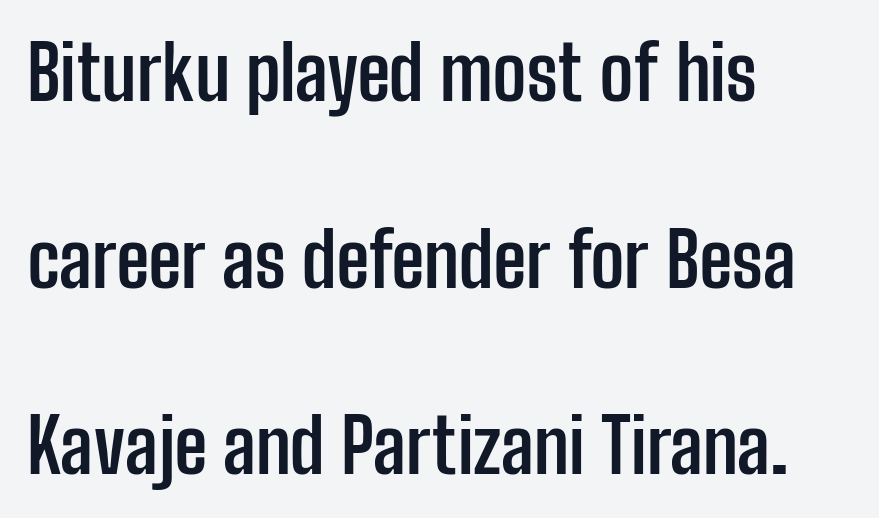
Q: Is the text bold? A: Yes.
Q: Is the text italic (slanted)? A: No, it is upright.
Q: Is the typeface a serif or a sans-serif typeface? A: Sans-serif.
Q: Is the text underlined? A: No.
Q: How is the paragraph aligned? A: Left-aligned.
Q: Is the spacing between letters normal or unusually wide? A: Normal.
Q: Is the spacing between lines tight, normal or loose? A: Loose.
Q: Width (condensed, normal, or wide)? A: Condensed.
Q: Stroke contrast? A: Low.
Q: x-height? A: Medium.
Q: Monospaced? A: No.
